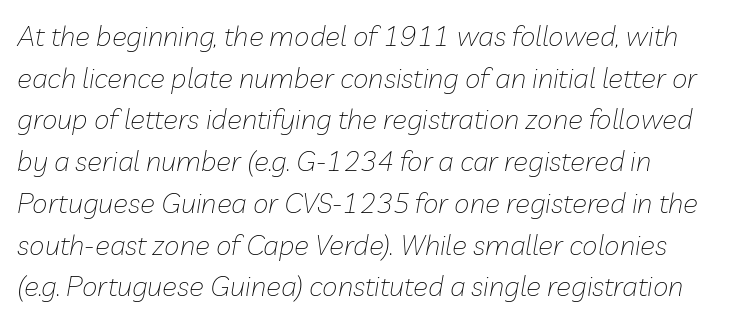
These lines were composed using italics. Note the varied advance widths — an 'i' is clearly narrower than an 'm'. Descender tails drop into unmarked territory. Tracking here is standard; glyphs follow each other at the usual distance.
